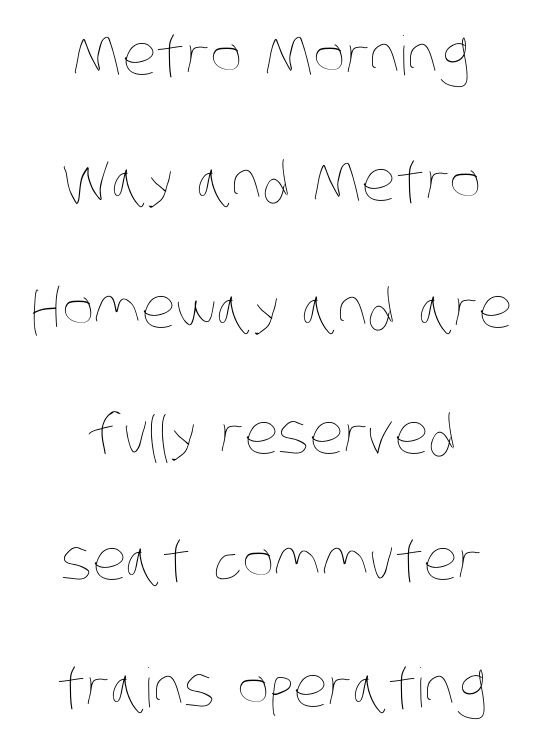
Q: Is the text bold? A: No.
Q: Is the text underlined? A: No.
Q: How is the paragraph aligned? A: Centered.
Q: Is the spacing between letters normal or unusually wide? A: Normal.
Q: Is the spacing between lines tight, normal or loose? A: Loose.
Q: Width (condensed, normal, or wide)? A: Condensed.
Q: Stroke contrast? A: Low.
Q: x-height? A: Large.
Q: Monospaced? A: No.
